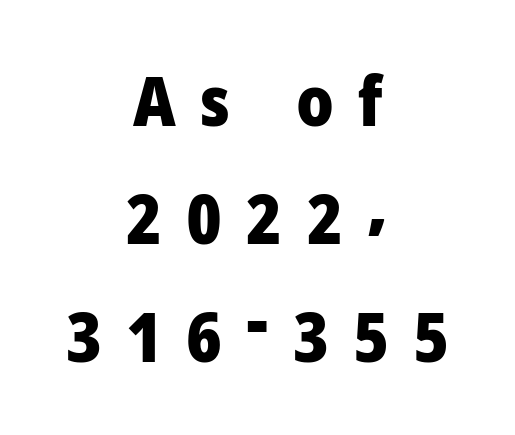
The image shows 69 px heavy sans-serif type, upright; set centered, line spacing 1.71x, unusually wide letter spacing (+0.35 em), not underlined; low stroke contrast and a medium x-height.
